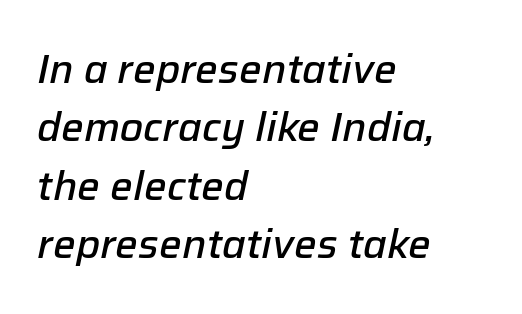
{"italic": "yes", "lean": "right", "slant_degrees": 12, "bold": "semi", "weight": "semibold", "width": "normal", "stroke_contrast": "low", "x_height": "medium", "monospaced": "no", "underline": "no", "align": "left", "line_spacing": "normal", "line_spacing_ratio": 1.46, "letter_spacing": "normal", "letter_spacing_em": 0.0, "glyph_px": 40}
